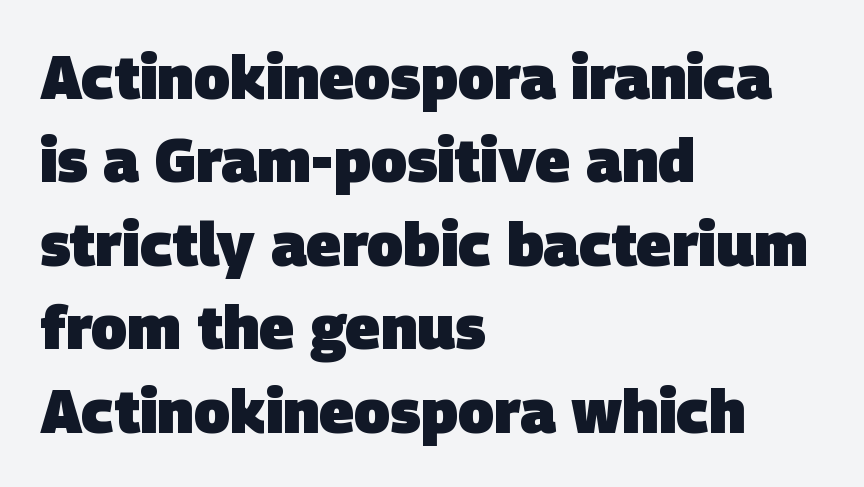
{"serif": "no", "bold": "yes", "weight": "heavy", "width": "normal", "stroke_contrast": "low", "x_height": "large", "monospaced": "no", "underline": "no", "align": "left", "line_spacing": "normal", "line_spacing_ratio": 1.39, "letter_spacing": "normal", "letter_spacing_em": 0.0, "glyph_px": 60}
